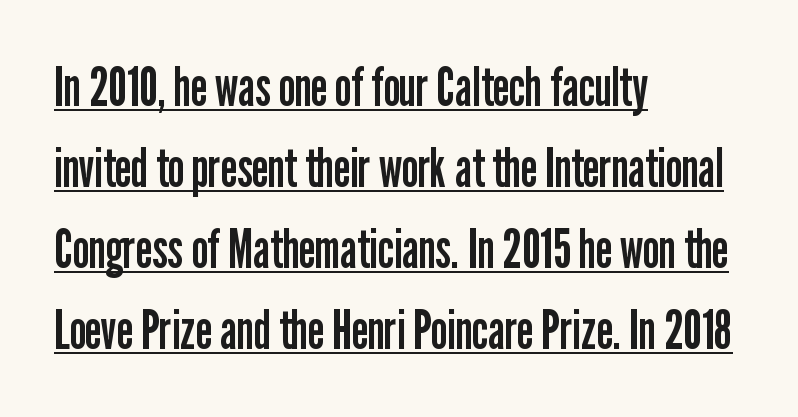
Q: Is the text bold? A: No.
Q: Is the text italic (slanted)? A: No, it is upright.
Q: Is the typeface a serif or a sans-serif typeface? A: Sans-serif.
Q: Is the text underlined? A: Yes.
Q: How is the paragraph aligned? A: Left-aligned.
Q: Is the spacing between letters normal or unusually wide? A: Normal.
Q: Is the spacing between lines tight, normal or loose? A: Normal.
Q: Width (condensed, normal, or wide)? A: Condensed.
Q: Stroke contrast? A: Low.
Q: x-height? A: Medium.
Q: Monospaced? A: No.
